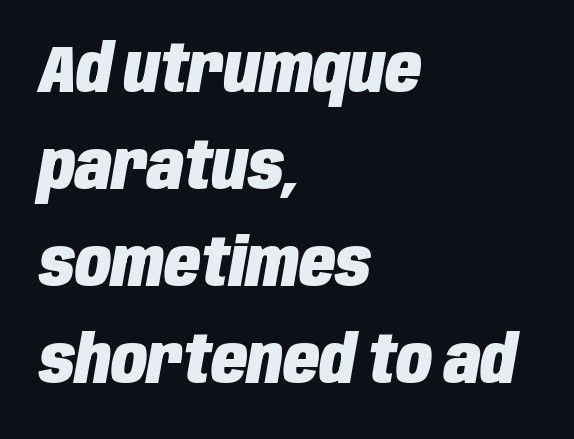
Q: Is the text bold? A: Yes.
Q: Is the text italic (slanted)? A: Yes, it leans right by about 10 degrees.
Q: Is the text underlined? A: No.
Q: How is the paragraph aligned? A: Left-aligned.
Q: Is the spacing between letters normal or unusually wide? A: Normal.
Q: Is the spacing between lines tight, normal or loose? A: Normal.
Q: Width (condensed, normal, or wide)? A: Condensed.
Q: Stroke contrast? A: Low.
Q: x-height? A: Large.
Q: Monospaced? A: No.
